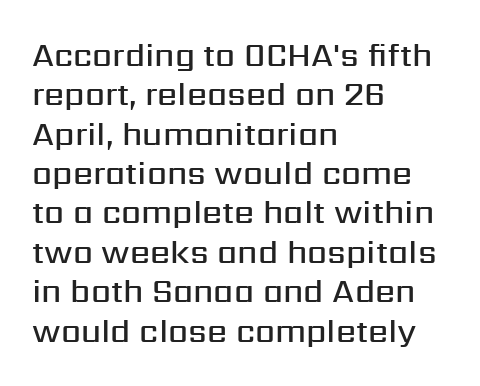
{"serif": "no", "italic": "no", "bold": "semi", "weight": "semibold", "width": "normal", "stroke_contrast": "medium", "x_height": "medium", "monospaced": "no", "underline": "no", "align": "left", "line_spacing_ratio": 1.23, "letter_spacing": "normal", "letter_spacing_em": 0.0, "glyph_px": 32}
